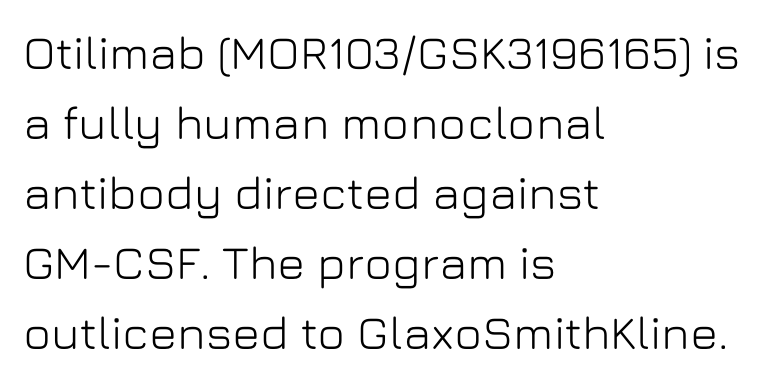
{"serif": "no", "italic": "no", "width": "normal", "stroke_contrast": "low", "x_height": "medium", "monospaced": "no", "underline": "no", "align": "left", "line_spacing": "normal", "line_spacing_ratio": 1.49, "letter_spacing": "normal", "letter_spacing_em": 0.0, "glyph_px": 47}
